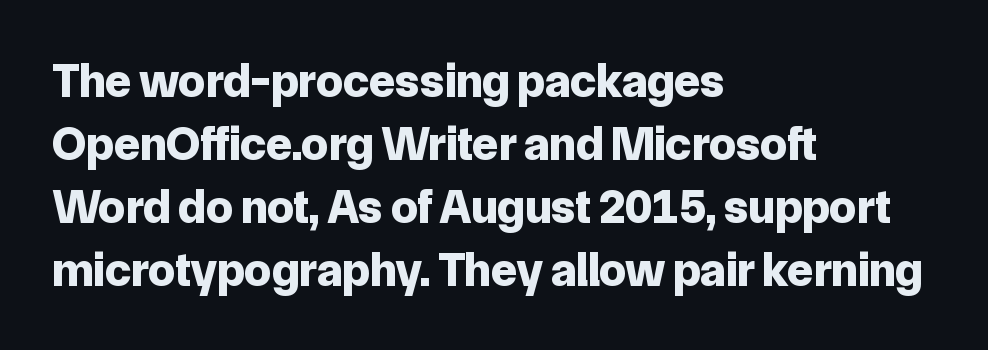
Q: Is the text bold? A: Yes.
Q: Is the text italic (slanted)? A: No, it is upright.
Q: Is the typeface a serif or a sans-serif typeface? A: Sans-serif.
Q: Is the text underlined? A: No.
Q: How is the paragraph aligned? A: Left-aligned.
Q: Is the spacing between letters normal or unusually wide? A: Normal.
Q: Is the spacing between lines tight, normal or loose? A: Normal.
Q: Width (condensed, normal, or wide)? A: Normal.
Q: Stroke contrast? A: Low.
Q: x-height? A: Medium.
Q: Monospaced? A: No.
